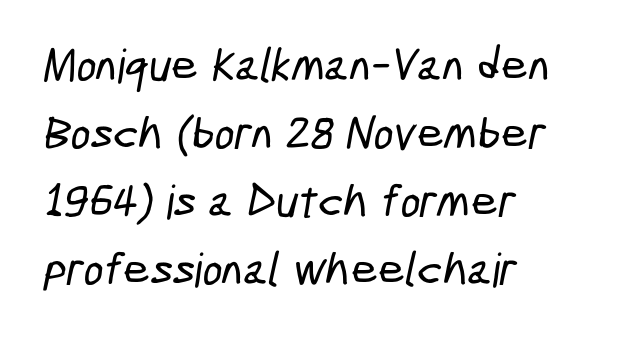
The image shows 47 px condensed sans-serif type; set left-aligned, normal line spacing (1.45x), normal letter spacing, not underlined; low stroke contrast and a medium x-height.
